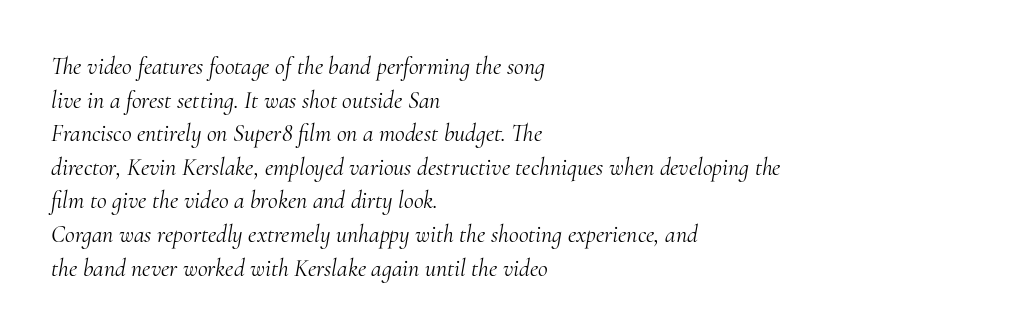
Casual observation: everything's shoved over to the left. Descenders hang freely into open space. The specimen reads as italic at a glance. The type is set solid horizontally, with unmodified tracking. A light-to-regular cut is what we see here. The rows are spaced the way most documents space them.
